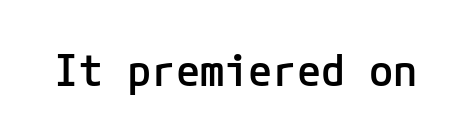
{"serif": "no", "italic": "no", "bold": "semi", "weight": "semibold", "width": "normal", "stroke_contrast": "low", "x_height": "medium", "underline": "no", "letter_spacing": "normal", "letter_spacing_em": 0.0, "glyph_px": 44}
